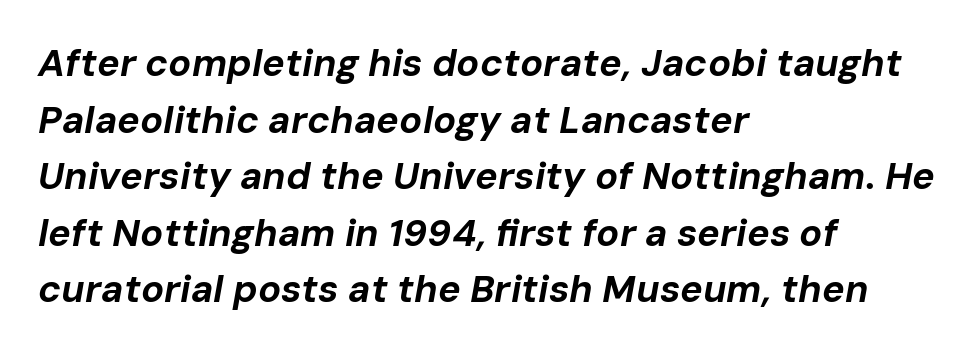
Is this a fixed-width face? No — the glyphs have proportional, varying widths. It's the slanting kind of type. This sample is left-justified, so line endings fall wherever the words run out. Vertical spacing — default. The letterforms sit shoulder to shoulder at normal distance.
